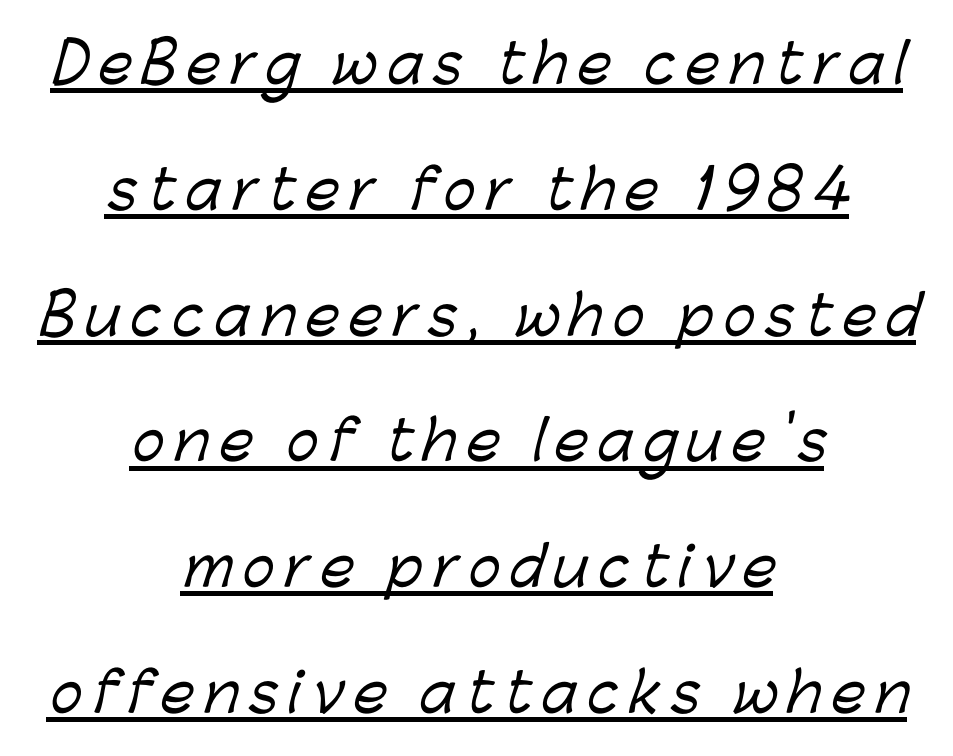
The image shows 54 px sans-serif type; set centered, loose line spacing (2.33x), underlined; low stroke contrast and a medium x-height.
